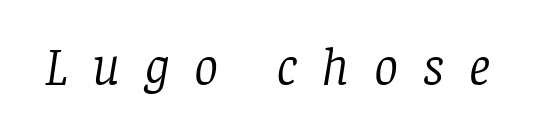
Q: Is the text bold? A: No.
Q: Is the text italic (slanted)? A: Yes, it leans right by about 8 degrees.
Q: Is the typeface a serif or a sans-serif typeface? A: Serif.
Q: Is the text underlined? A: No.
Q: Is the spacing between letters normal or unusually wide? A: Unusually wide.
Q: Width (condensed, normal, or wide)? A: Normal.
Q: Stroke contrast? A: Low.
Q: x-height? A: Large.
Q: Monospaced? A: No.
